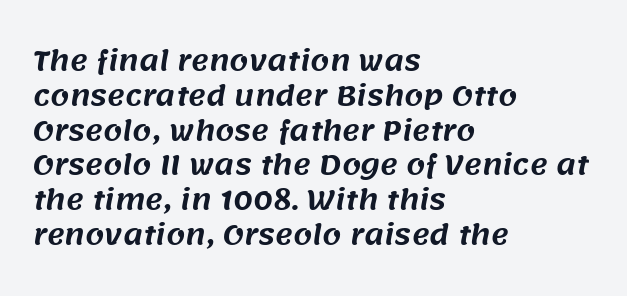
Only glyphs here, with clear space below each row. Students, note that the glyphs here touch the page at normal intervals. Regular leading. The ragged edge is on the right, which tells us the setting is flush left.
